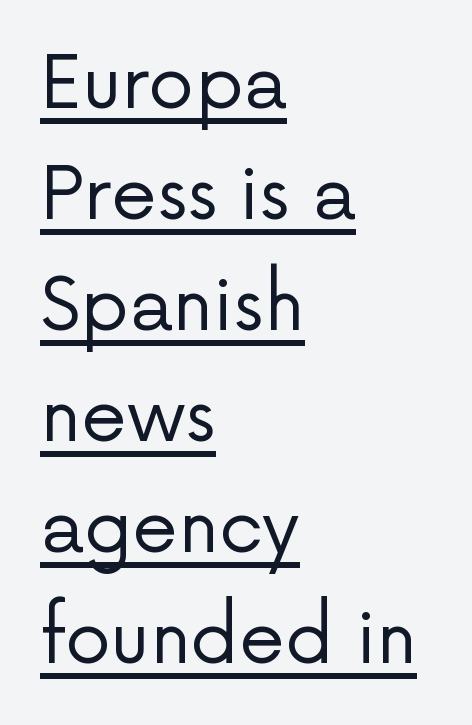
Check the space under the baseline: a stroke is drawn there. Observe the absence of serifs on each vertical stroke in this sample. Weight: regular or lighter. The typography opts for an upright posture over an oblique one.
